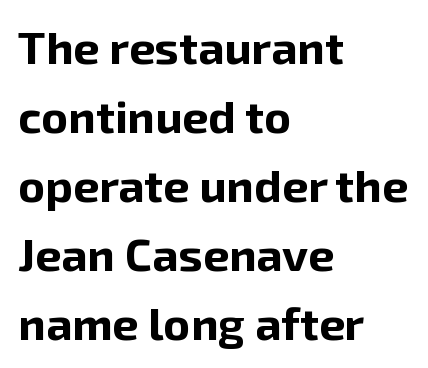
{"serif": "no", "italic": "no", "bold": "yes", "weight": "bold", "width": "normal", "stroke_contrast": "low", "x_height": "medium", "monospaced": "no", "underline": "no", "align": "left", "line_spacing": "normal", "line_spacing_ratio": 1.5, "letter_spacing": "normal", "letter_spacing_em": 0.0, "glyph_px": 46}
